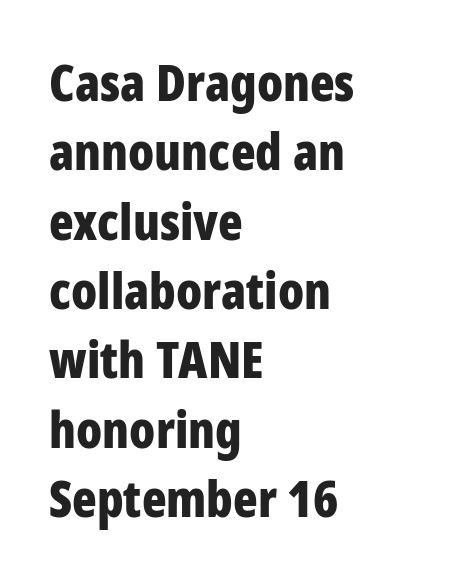
Q: Is the text bold? A: Yes.
Q: Is the text italic (slanted)? A: No, it is upright.
Q: Is the typeface a serif or a sans-serif typeface? A: Sans-serif.
Q: Is the text underlined? A: No.
Q: How is the paragraph aligned? A: Left-aligned.
Q: Is the spacing between letters normal or unusually wide? A: Normal.
Q: Is the spacing between lines tight, normal or loose? A: Normal.
Q: Width (condensed, normal, or wide)? A: Condensed.
Q: Stroke contrast? A: Low.
Q: x-height? A: Large.
Q: Monospaced? A: No.
